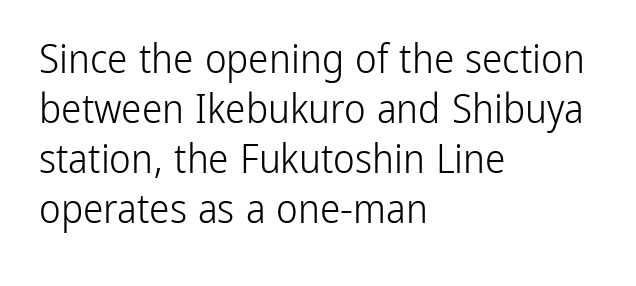
{"serif": "no", "italic": "no", "bold": "no", "weight": "light", "width": "condensed", "stroke_contrast": "low", "x_height": "medium", "monospaced": "no", "underline": "no", "align": "left", "line_spacing_ratio": 1.22, "letter_spacing": "normal", "letter_spacing_em": 0.0, "glyph_px": 41}
